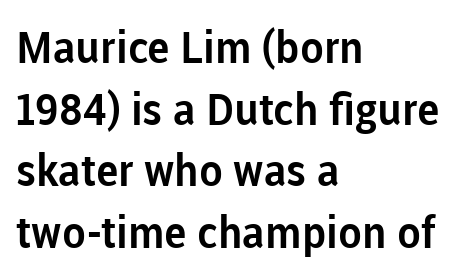
There is no visible air inserted between adjacent glyphs. The glyphs are unaccompanied by any horizontal stroke below them. Do the characters align in a grid? No, the font is proportional. Each new line begins a customary step beneath the previous one.
